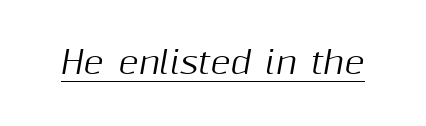
Q: Is the text italic (slanted)? A: Yes, it leans right by about 10 degrees.
Q: Is the text underlined? A: Yes.
Q: Is the spacing between letters normal or unusually wide? A: Normal.
Q: Width (condensed, normal, or wide)? A: Normal.
Q: Stroke contrast? A: Medium.
Q: x-height? A: Medium.
Q: Monospaced? A: No.
